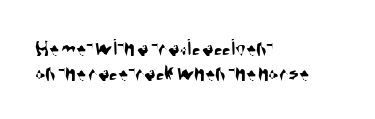
Left-aligned paragraph, ragged on the right. Observe the ordinary spacing: letters are neighbours, not strangers. The vertical gap from one line to the next is small. Nobody drew a line under any word here.
